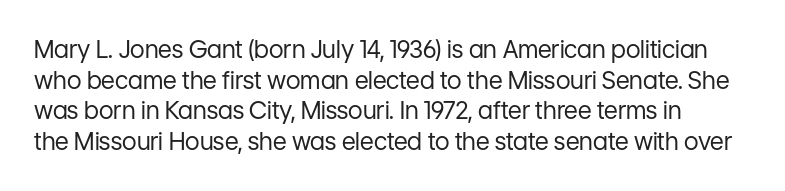
Q: Is the text bold? A: No.
Q: Is the text italic (slanted)? A: No, it is upright.
Q: Is the text underlined? A: No.
Q: Is the spacing between letters normal or unusually wide? A: Normal.
Q: Is the spacing between lines tight, normal or loose? A: Normal.
